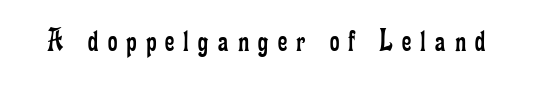
Q: Is the text bold? A: No.
Q: Is the text italic (slanted)? A: No, it is upright.
Q: Is the typeface a serif or a sans-serif typeface? A: Serif.
Q: Is the text underlined? A: No.
Q: Is the spacing between letters normal or unusually wide? A: Unusually wide.
Q: Width (condensed, normal, or wide)? A: Condensed.
Q: Stroke contrast? A: Low.
Q: x-height? A: Small.
Q: Monospaced? A: No.
